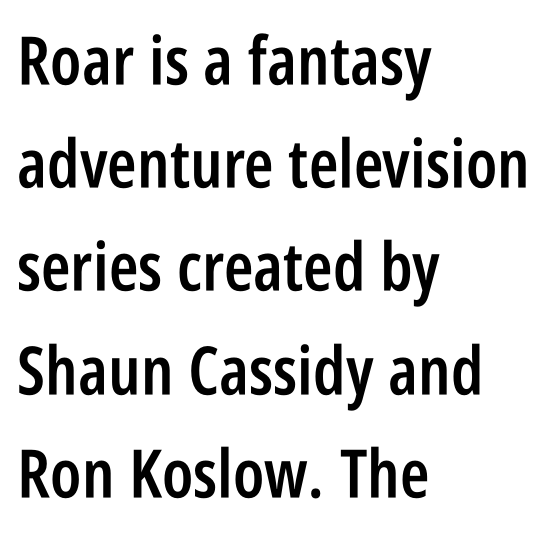
The image shows 67 px semibold, condensed sans-serif type, upright; set left-aligned, normal line spacing (1.54x), normal letter spacing, not underlined; low stroke contrast and a large x-height.
